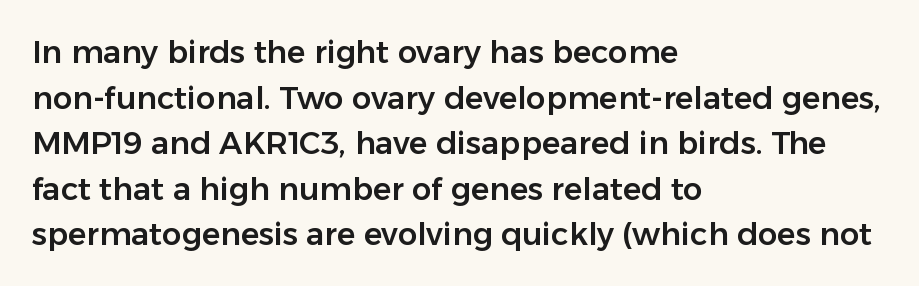
The image shows 31 px sans-serif type, upright; set left-aligned, normal line spacing (1.47x), normal letter spacing, not underlined; low stroke contrast and a medium x-height.
